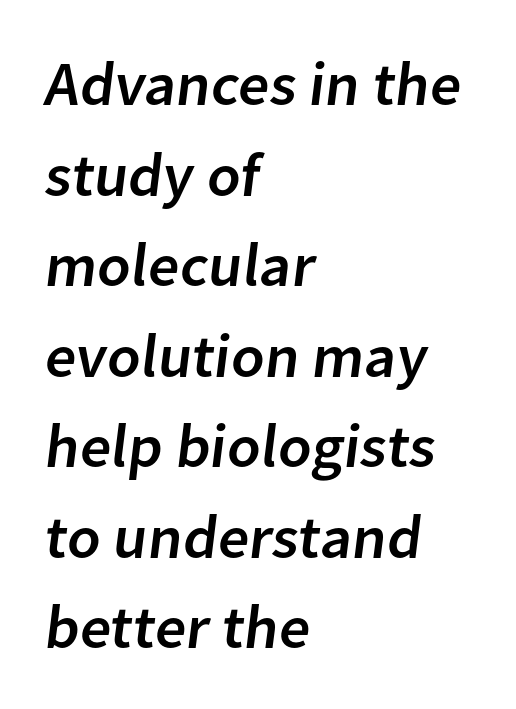
{"serif": "no", "width": "normal", "stroke_contrast": "low", "x_height": "medium", "monospaced": "no", "underline": "no", "align": "left", "line_spacing": "normal", "line_spacing_ratio": 1.46, "letter_spacing": "normal", "letter_spacing_em": 0.0, "glyph_px": 62}
